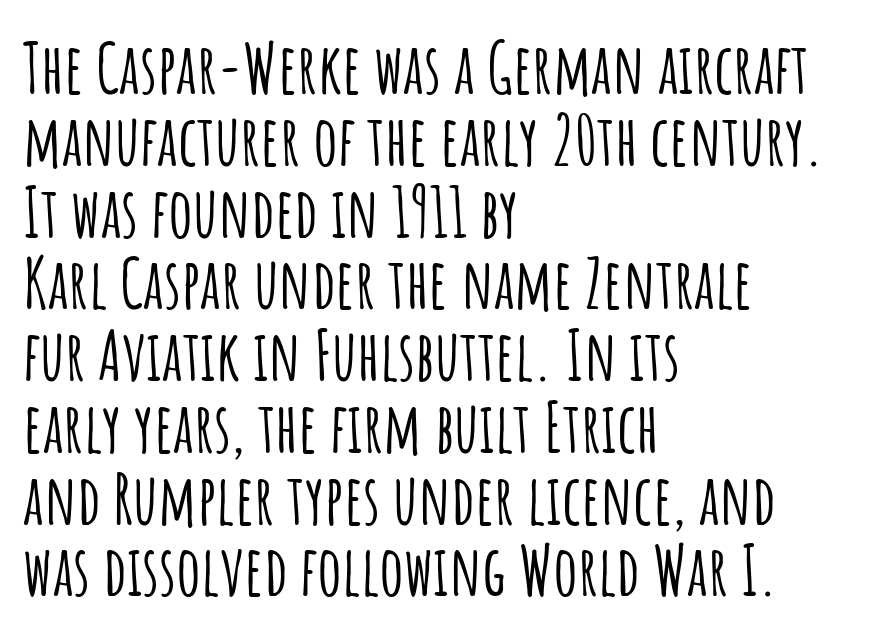
The image shows 69 px condensed sans-serif type, upright; set left-aligned, tight line spacing (1.04x), normal letter spacing, not underlined; low stroke contrast and a large x-height.
